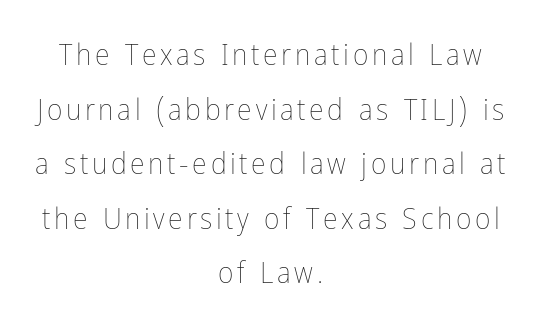
{"italic": "no", "bold": "no", "weight": "thin", "width": "condensed", "stroke_contrast": "low", "x_height": "medium", "monospaced": "no", "underline": "no", "align": "center", "line_spacing_ratio": 1.82, "glyph_px": 30}
